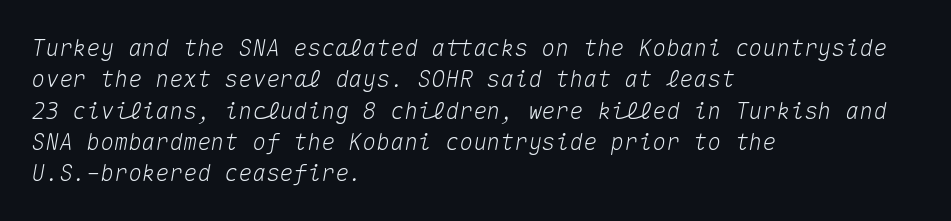
Q: Is the text italic (slanted)? A: Yes, it leans right by about 10 degrees.
Q: Is the text underlined? A: No.
Q: How is the paragraph aligned? A: Left-aligned.
Q: Is the spacing between letters normal or unusually wide? A: Normal.
Q: Is the spacing between lines tight, normal or loose? A: Normal.
